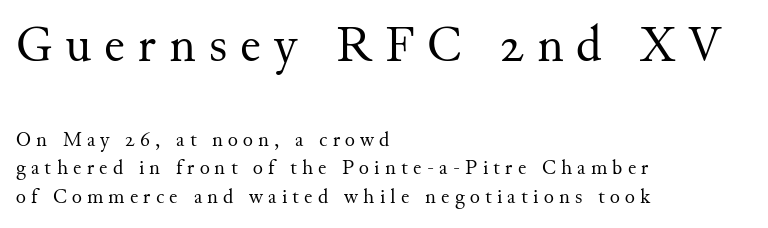
{"serif": "yes", "italic": "no", "bold": "no", "weight": "regular", "width": "normal", "stroke_contrast": "medium", "x_height": "small", "monospaced": "no", "underline": "no", "align": "left", "line_spacing": "normal", "line_spacing_ratio": 1.34, "letter_spacing": "wide", "letter_spacing_em": 0.25, "larger_block": "first", "size_ratio": 2.48, "glyph_px": 52}
